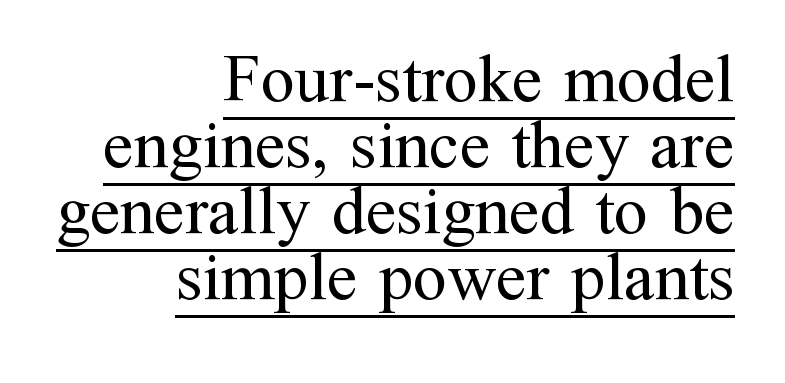
Q: Is the text bold? A: No.
Q: Is the text italic (slanted)? A: No, it is upright.
Q: Is the typeface a serif or a sans-serif typeface? A: Serif.
Q: Is the text underlined? A: Yes.
Q: How is the paragraph aligned? A: Right-aligned.
Q: Is the spacing between letters normal or unusually wide? A: Normal.
Q: Is the spacing between lines tight, normal or loose? A: Tight.
Q: Width (condensed, normal, or wide)? A: Normal.
Q: Stroke contrast? A: Medium.
Q: x-height? A: Medium.
Q: Monospaced? A: No.
